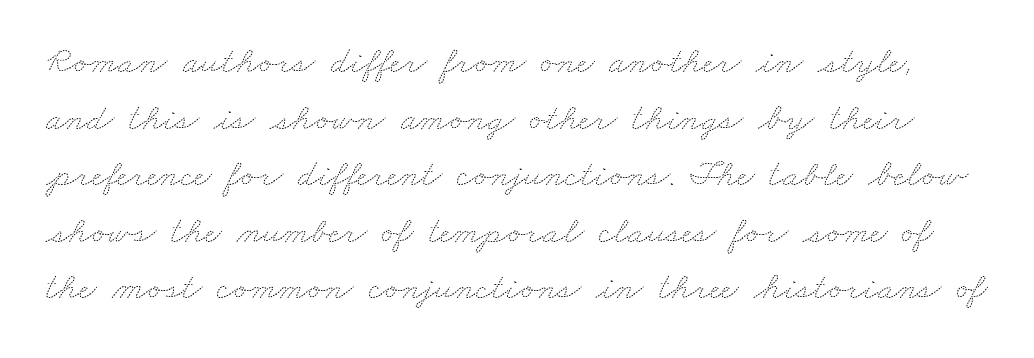
The image shows 38 px thin, wide type; set normal line spacing (1.49x), normal letter spacing, not underlined; medium stroke contrast and a small x-height.
